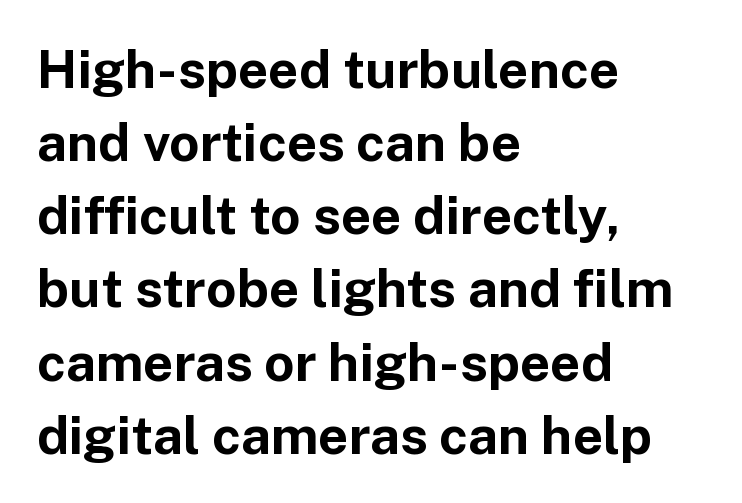
{"serif": "no", "italic": "no", "bold": "yes", "weight": "bold", "width": "normal", "stroke_contrast": "low", "x_height": "medium", "monospaced": "no", "underline": "no", "align": "left", "line_spacing": "normal", "line_spacing_ratio": 1.38, "letter_spacing": "normal", "letter_spacing_em": 0.0, "glyph_px": 53}
